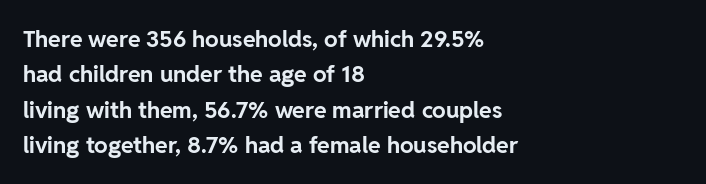
The strip under each line holds only bare page. The designer left line spacing at the default. Typeset ragged right — the left edge is the straight one. Heavy-handed strokes throughout: this text is bold.
